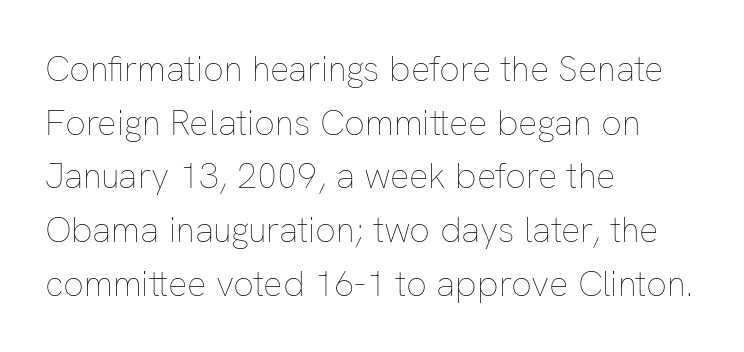
The image shows 36 px thin type, upright; set left-aligned, normal line spacing (1.49x), normal letter spacing, not underlined; low stroke contrast and a medium x-height.
